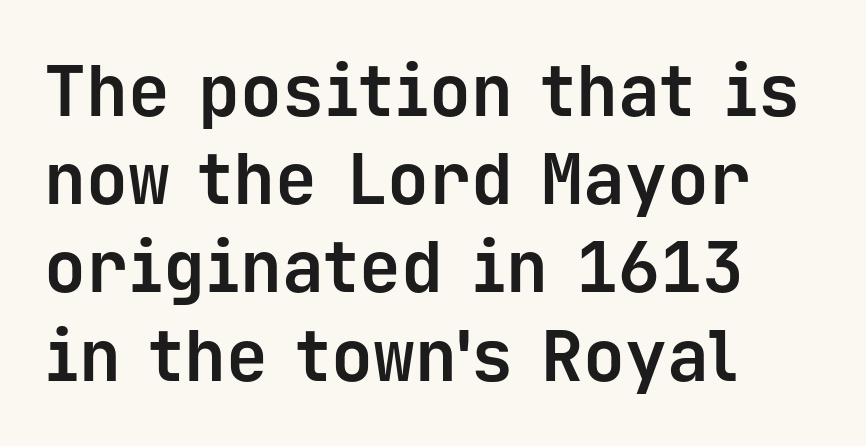
{"serif": "no", "italic": "no", "bold": "yes", "weight": "bold", "width": "normal", "stroke_contrast": "low", "x_height": "medium", "monospaced": "yes", "underline": "no", "align": "left", "line_spacing": "normal", "line_spacing_ratio": 1.26, "letter_spacing": "normal", "letter_spacing_em": 0.0, "glyph_px": 70}
